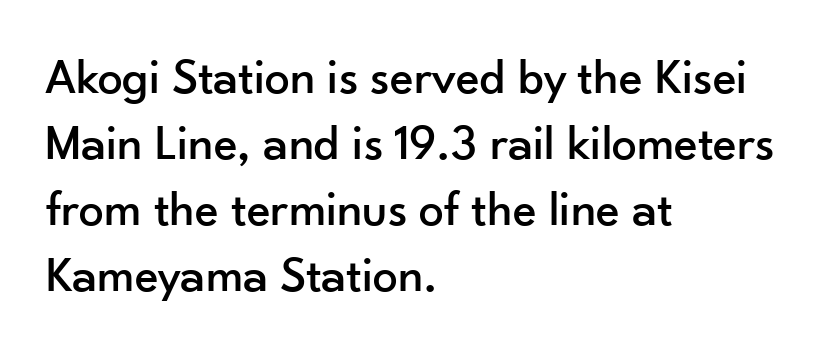
{"serif": "no", "italic": "no", "width": "normal", "stroke_contrast": "low", "x_height": "small", "monospaced": "no", "underline": "no", "align": "left", "line_spacing": "normal", "line_spacing_ratio": 1.32, "letter_spacing": "normal", "letter_spacing_em": 0.0, "glyph_px": 50}
